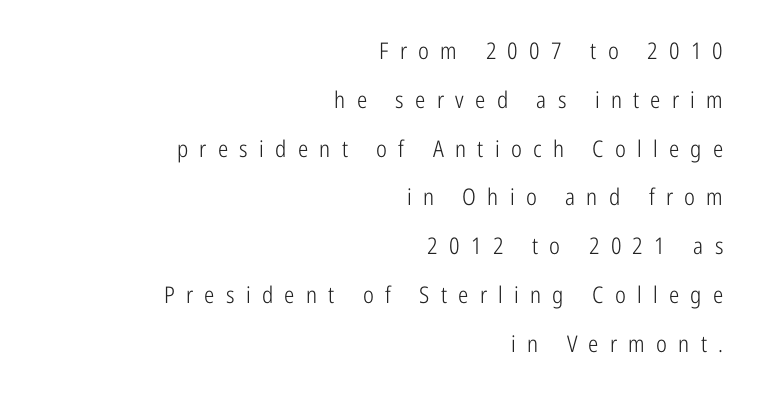
{"italic": "no", "bold": "no", "underline": "no", "align": "right", "line_spacing": "loose", "line_spacing_ratio": 2.12, "letter_spacing": "wide", "letter_spacing_em": 0.49, "glyph_px": 23}
